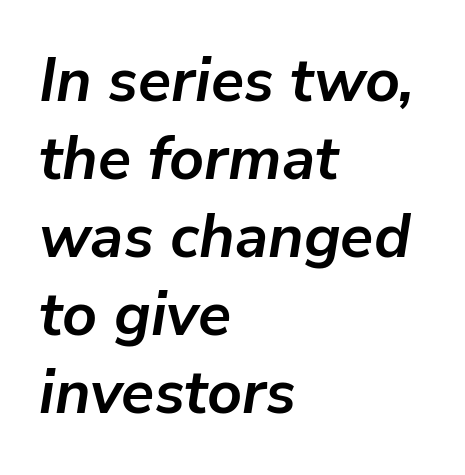
The image shows 61 px semibold type, italic (leaning right); set left-aligned, normal line spacing (1.28x), normal letter spacing, not underlined; low stroke contrast and a medium x-height.
